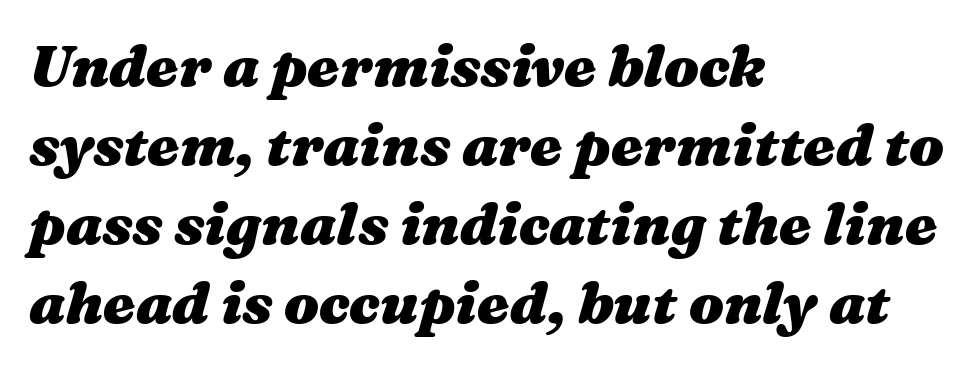
Q: Is the text bold? A: Yes.
Q: Is the text italic (slanted)? A: Yes, it leans right by about 16 degrees.
Q: Is the text underlined? A: No.
Q: How is the paragraph aligned? A: Left-aligned.
Q: Is the spacing between letters normal or unusually wide? A: Normal.
Q: Is the spacing between lines tight, normal or loose? A: Normal.
Q: Width (condensed, normal, or wide)? A: Wide.
Q: Stroke contrast? A: Medium.
Q: x-height? A: Medium.
Q: Monospaced? A: No.
